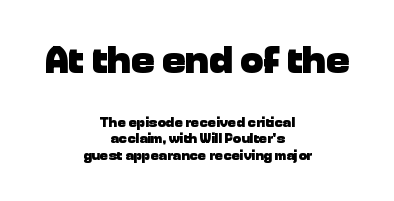
Q: Is the text bold? A: Yes.
Q: Is the text italic (slanted)? A: No, it is upright.
Q: Is the typeface a serif or a sans-serif typeface? A: Sans-serif.
Q: Is the text underlined? A: No.
Q: How is the paragraph aligned? A: Centered.
Q: Is the spacing between letters normal or unusually wide? A: Normal.
Q: Which block of text is set in a larger size, the first (top) or the second (bottom)? A: The first (top) one.
Q: Width (condensed, normal, or wide)? A: Normal.
Q: Stroke contrast? A: Low.
Q: x-height? A: Medium.
Q: Monospaced? A: No.
